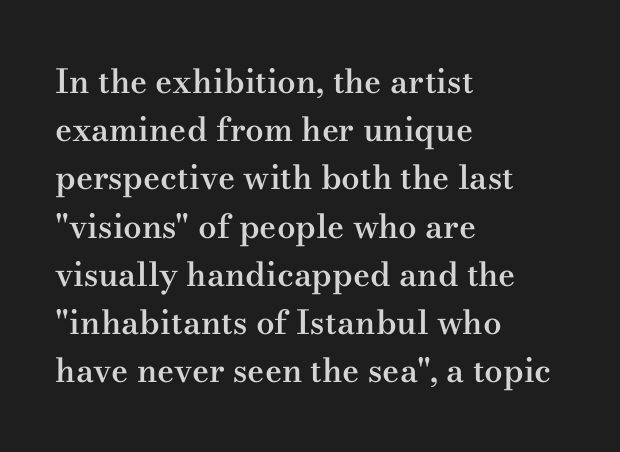
{"serif": "yes", "italic": "no", "bold": "semi", "weight": "semibold", "width": "wide", "stroke_contrast": "medium", "x_height": "small", "monospaced": "no", "underline": "no", "align": "left", "line_spacing": "normal", "line_spacing_ratio": 1.46, "letter_spacing": "normal", "letter_spacing_em": 0.0, "glyph_px": 33}
